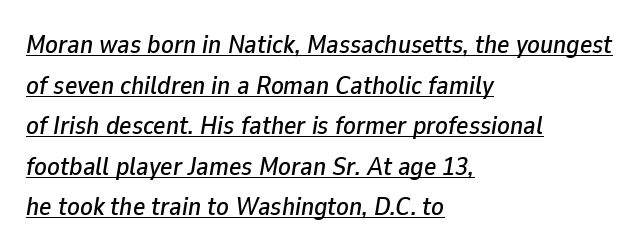
Q: Is the text italic (slanted)? A: Yes, it leans right by about 9 degrees.
Q: Is the text underlined? A: Yes.
Q: How is the paragraph aligned? A: Left-aligned.
Q: Is the spacing between letters normal or unusually wide? A: Normal.
Q: Is the spacing between lines tight, normal or loose? A: Normal.
